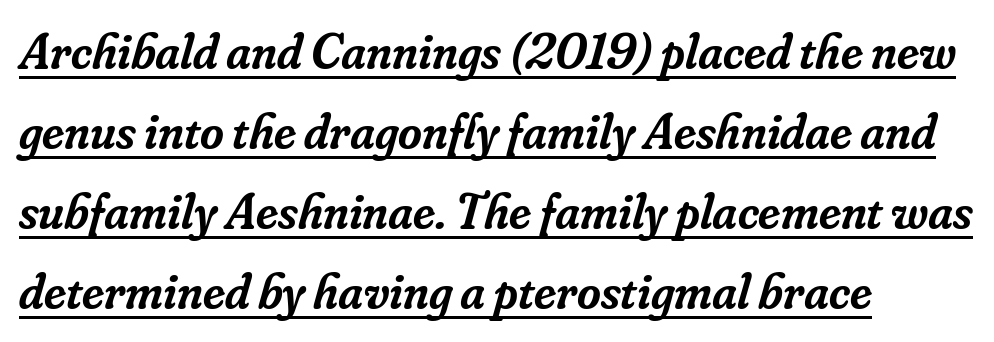
These words are printed semibold, heavier than regular yet not bold. The rendering uses a moderate line-height, typical for paragraphs. Glance below the letters and you will spot a drawn line. The letters advance in unequal steps, a hallmark of proportional type. Observe the lean: these are italic letterforms.
